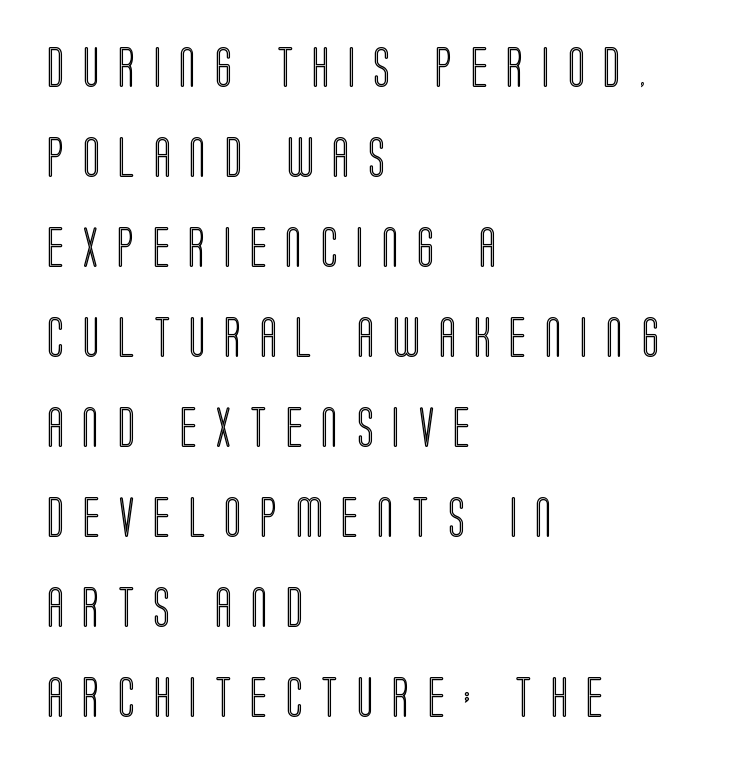
{"italic": "no", "width": "condensed", "x_height": "large", "monospaced": "no", "underline": "no", "align": "left", "line_spacing": "loose", "line_spacing_ratio": 2.25, "letter_spacing": "wide", "letter_spacing_em": 0.46, "glyph_px": 40}
